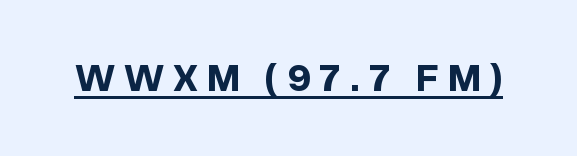
The image shows 40 px bold sans-serif type, upright; set unusually wide letter spacing (+0.22 em), underlined; low stroke contrast and a medium x-height.
